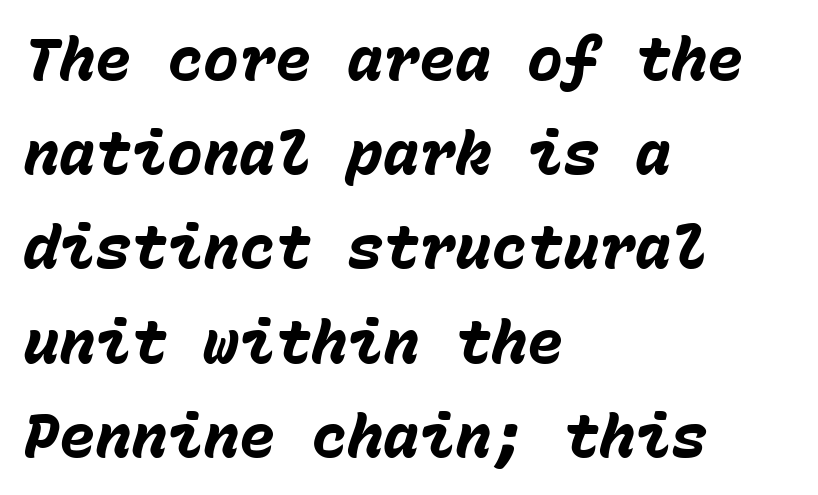
Q: Is the text bold? A: Yes.
Q: Is the text italic (slanted)? A: Yes, it leans right by about 15 degrees.
Q: Is the text underlined? A: No.
Q: How is the paragraph aligned? A: Left-aligned.
Q: Is the spacing between letters normal or unusually wide? A: Normal.
Q: Is the spacing between lines tight, normal or loose? A: Normal.
Q: Width (condensed, normal, or wide)? A: Normal.
Q: Stroke contrast? A: Low.
Q: x-height? A: Medium.
Q: Monospaced? A: Yes.
